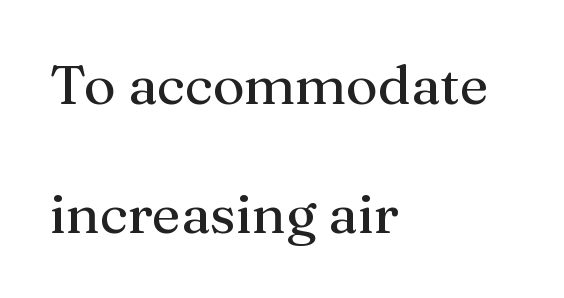
{"serif": "yes", "italic": "no", "bold": "no", "weight": "regular", "width": "normal", "stroke_contrast": "medium", "x_height": "medium", "monospaced": "no", "underline": "no", "align": "left", "line_spacing": "loose", "line_spacing_ratio": 2.34, "letter_spacing": "normal", "letter_spacing_em": 0.0, "glyph_px": 55}
